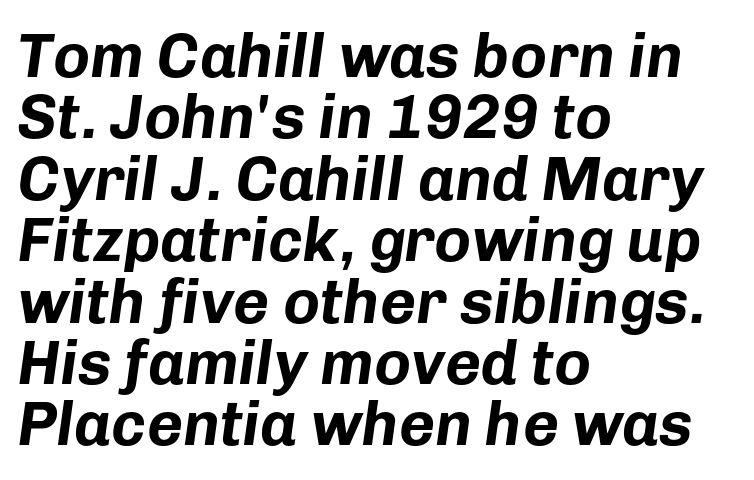
The compositor pushed each line to the left boundary. Quick note: italic. Compared with an ordinary text face, these strokes are far heavier — a full bold. Words float on clear page, feet unadorned. The tracking reads as untouched default to a designer's eye.
